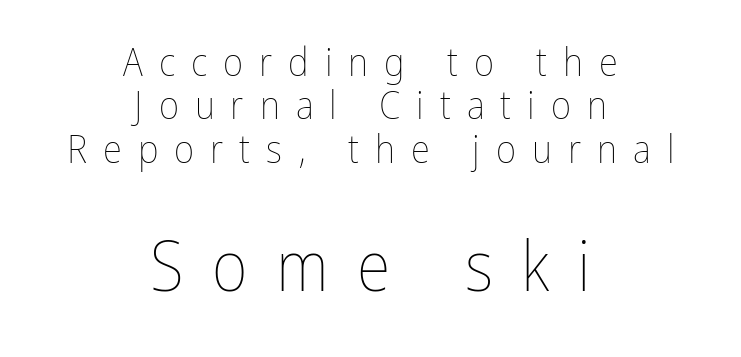
The image shows 69 px thin, condensed type, upright; set centered, tight line spacing (1.11x), unusually wide letter spacing (+0.41 em), not underlined; the second (bottom) block is 1.77x larger; low stroke contrast and a medium x-height.
